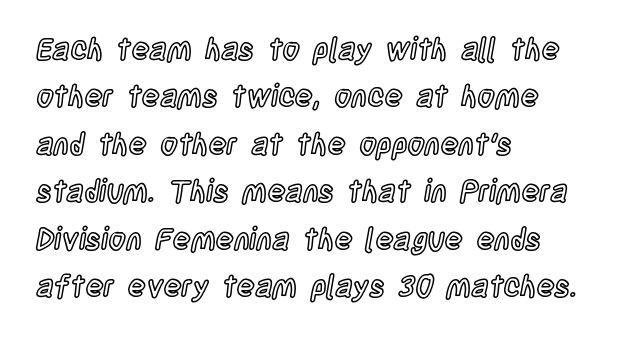
{"width": "condensed", "x_height": "large", "monospaced": "no", "underline": "no", "align": "left", "line_spacing": "normal", "line_spacing_ratio": 1.58, "letter_spacing": "normal", "letter_spacing_em": 0.0, "glyph_px": 30}
